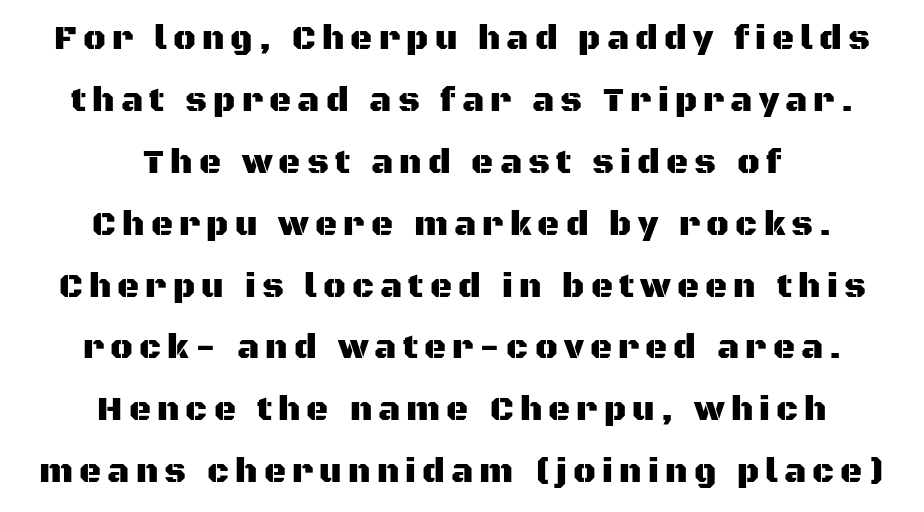
The image shows 34 px sans-serif type, upright; set centered, line spacing 1.82x, not underlined; medium stroke contrast and a large x-height.
